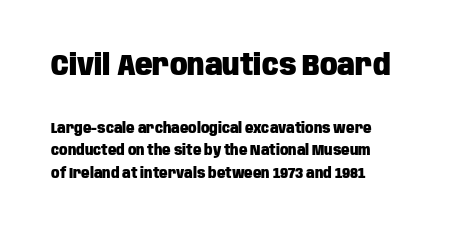
Q: Is the text bold? A: Yes.
Q: Is the text italic (slanted)? A: No, it is upright.
Q: Is the typeface a serif or a sans-serif typeface? A: Sans-serif.
Q: Is the text underlined? A: No.
Q: How is the paragraph aligned? A: Left-aligned.
Q: Is the spacing between letters normal or unusually wide? A: Normal.
Q: Is the spacing between lines tight, normal or loose? A: Normal.
Q: Which block of text is set in a larger size, the first (top) or the second (bottom)? A: The first (top) one.
Q: Width (condensed, normal, or wide)? A: Condensed.
Q: Stroke contrast? A: Low.
Q: x-height? A: Large.
Q: Monospaced? A: No.
